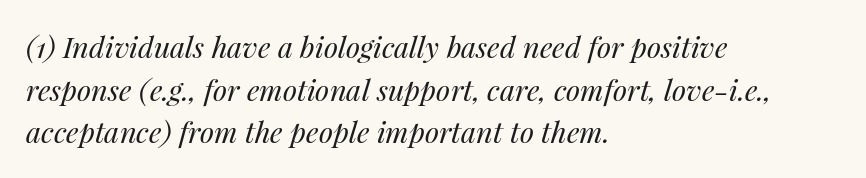
Evenly set lines give the paragraph a standard silhouette. The words here are not underlined. No extra tracking has been applied to these lines. Notice how the stems are inclined rather than vertical — that's the hallmark of italics. No heavy texture on the line: the type isn't bold.
